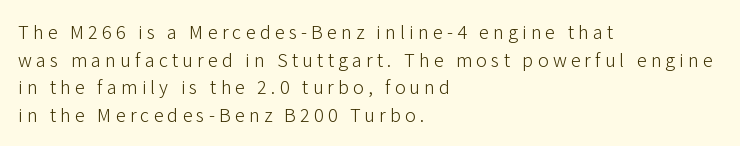
Is the type heavy? It reads as light-to-regular instead. The space directly below the letters is spotless. The paragraph has a hard left edge and a soft right edge. The tracking reads as deliberately expanded to a designer's eye. In terms of leading, this rendering sits right in the middle.
